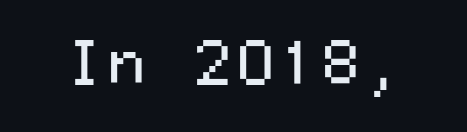
The baseline area is clear. Students, note that the glyphs here touch the page at normal intervals. Grotesque or geometric, the face here clearly has no serifs. No italicization has been applied; the sample stays upright. The characters are drawn with everyday or finer stroke widths.
